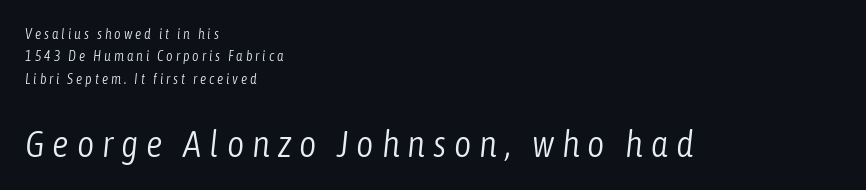
Stroke thickness stays within the range of a standard reading face or lighter. This layout puts the modest block above and the oversized block below. This sample keeps an unexceptional amount of space between lines. These lines are rendered in a variable-pitch font.
